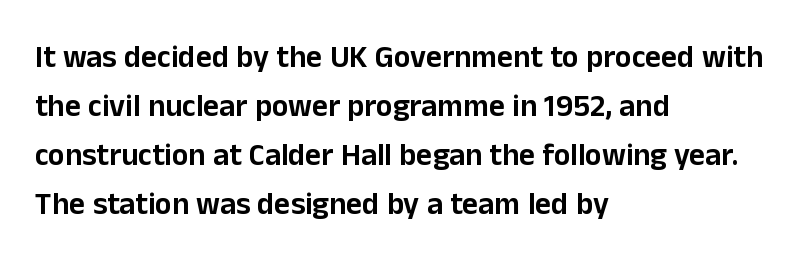
Q: Is the text italic (slanted)? A: No, it is upright.
Q: Is the typeface a serif or a sans-serif typeface? A: Sans-serif.
Q: Is the text underlined? A: No.
Q: How is the paragraph aligned? A: Left-aligned.
Q: Is the spacing between letters normal or unusually wide? A: Normal.
Q: Is the spacing between lines tight, normal or loose? A: Normal.
Q: Width (condensed, normal, or wide)? A: Normal.
Q: Stroke contrast? A: Low.
Q: x-height? A: Medium.
Q: Monospaced? A: No.
